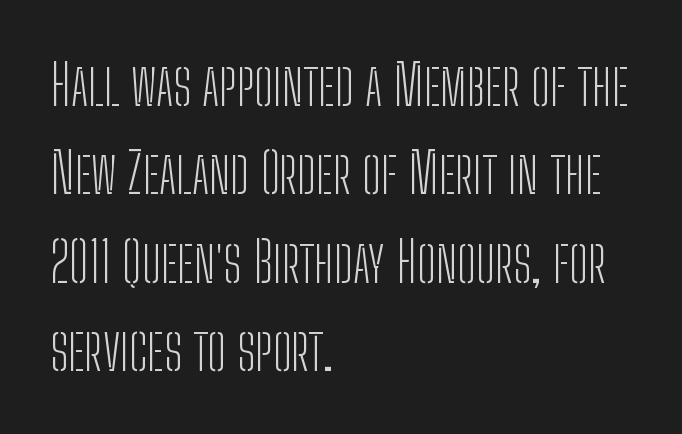
In terms of posture, this sample is upright. The face used here is a sans, in the tradition of grotesques and geometrics. Just letters on the line, the space beneath them empty. The designer left line spacing at the default. Spacing verdict: proportional, widths tailored to each character.
